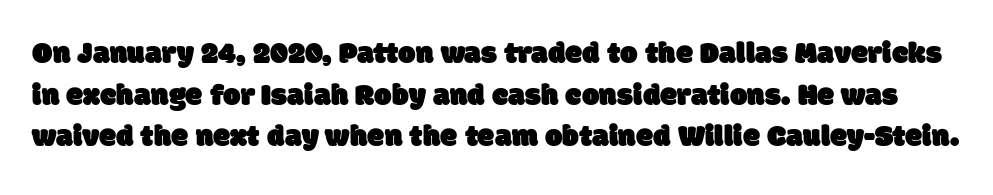
The image shows 31 px sans-serif type; set normal line spacing (1.34x), normal letter spacing, not underlined; low stroke contrast and a large x-height.
